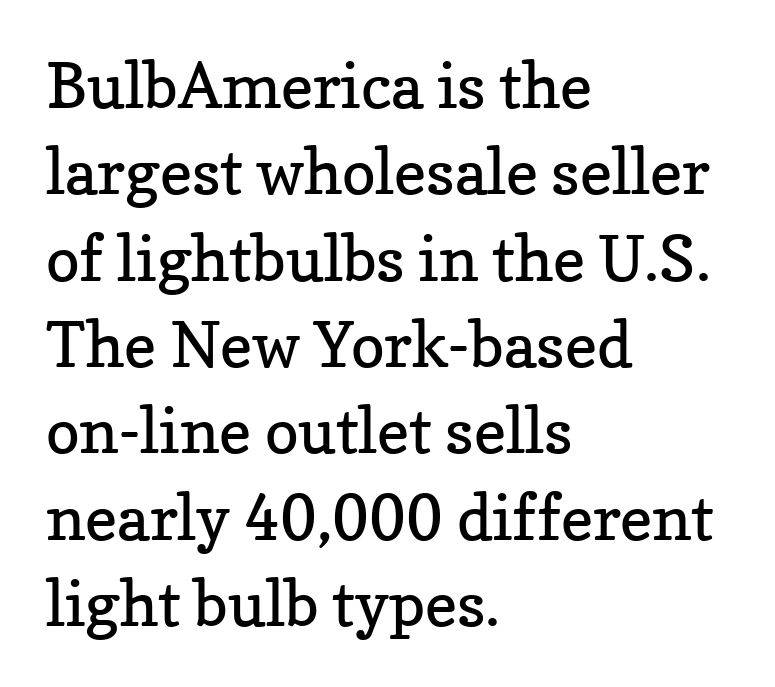
Q: Is the text bold? A: No.
Q: Is the text italic (slanted)? A: No, it is upright.
Q: Is the typeface a serif or a sans-serif typeface? A: Serif.
Q: Is the text underlined? A: No.
Q: How is the paragraph aligned? A: Left-aligned.
Q: Is the spacing between letters normal or unusually wide? A: Normal.
Q: Is the spacing between lines tight, normal or loose? A: Normal.
Q: Width (condensed, normal, or wide)? A: Normal.
Q: Stroke contrast? A: Low.
Q: x-height? A: Medium.
Q: Monospaced? A: No.
